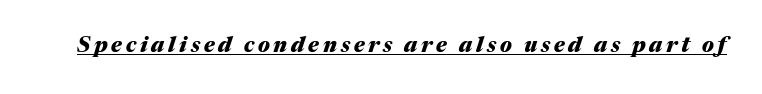
I'd describe the lettering as bold — thick and assertive. Style check: oblique. Looks like someone drew a line under every word here.
